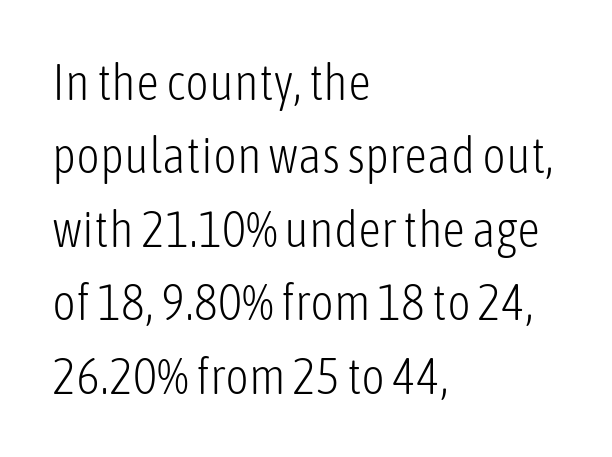
Compared with a centered layout, this one pins lines to the left instead. Each letter keeps its own natural width here, so spacing adapts to shape. Vertical strokes here are truly vertical. The strokes carry an ordinary text weight at most.
